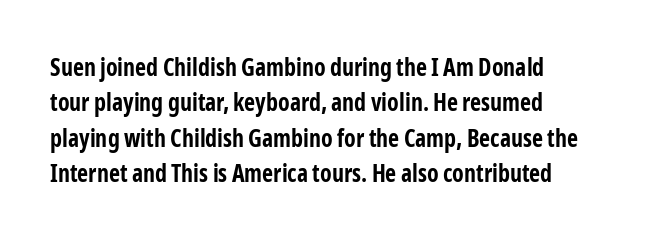
The image shows 24 px bold type, upright; set left-aligned, normal line spacing (1.47x), normal letter spacing, not underlined.
